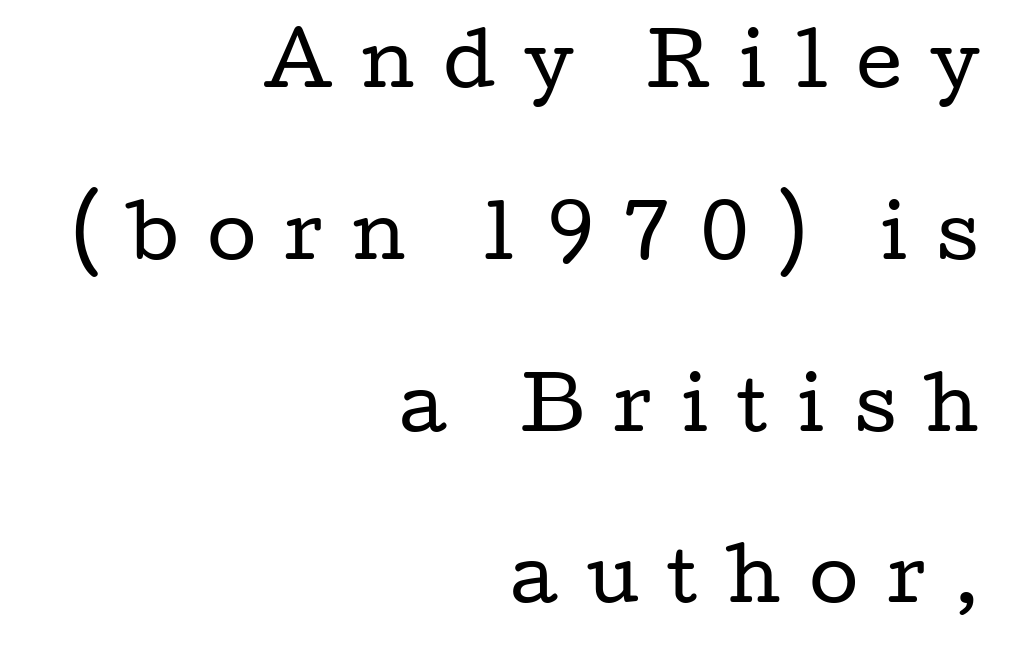
Style check: upright. Does the copy run flush right? Yes — the right margin is perfectly even. Descender tails drop into unmarked territory. Is this a sans? No — the strokes have serifs.
